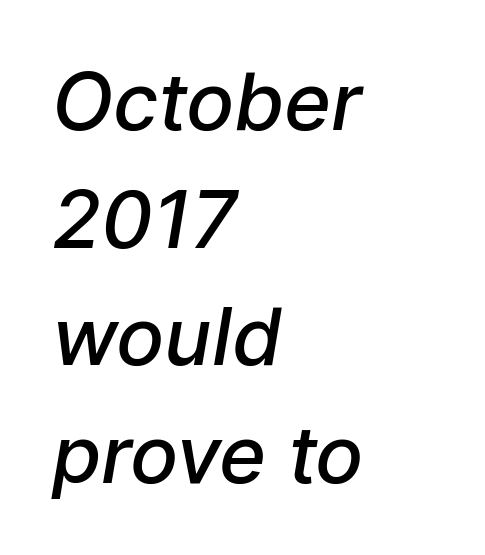
The image shows 80 px semibold sans-serif type; set left-aligned, normal line spacing (1.47x), normal letter spacing, not underlined; low stroke contrast and a medium x-height.
